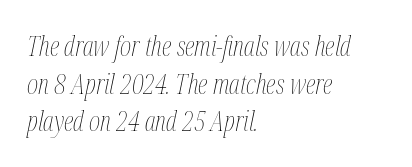
If you drew a ruler down the left edge, every line would touch it. Designer's note — italics engaged. The specimen omits any rule beneath the text block's lines. Students, observe: this is what conventionally led text looks like. Compared with a typical body face, this is equally light or lighter still.
